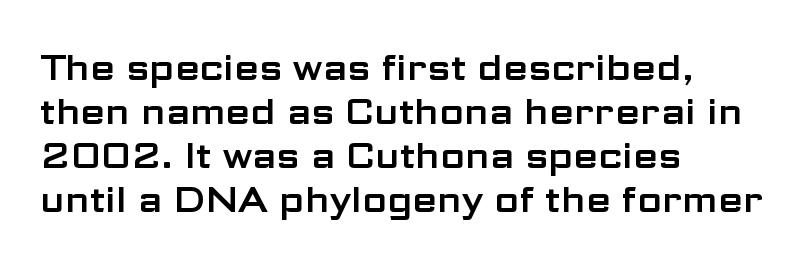
The baseline area is clear. Posture: straight, roman, zero tilt. Between one letter and the next there's only the usual sliver of space. The letters advance in unequal steps, a hallmark of proportional type.
